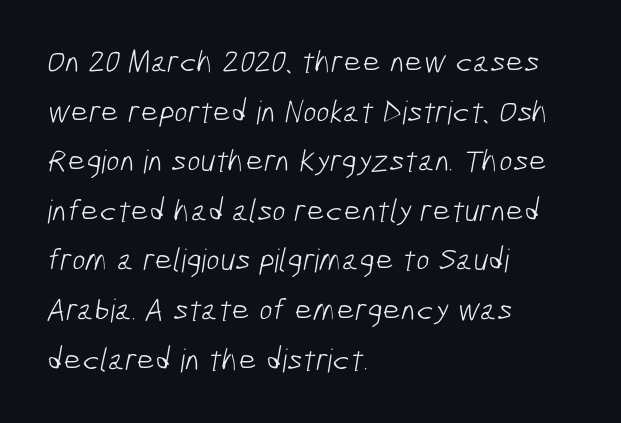
The image shows 32 px light, condensed sans-serif type; set left-aligned, normal line spacing (1.55x), normal letter spacing, not underlined; low stroke contrast and a medium x-height.
